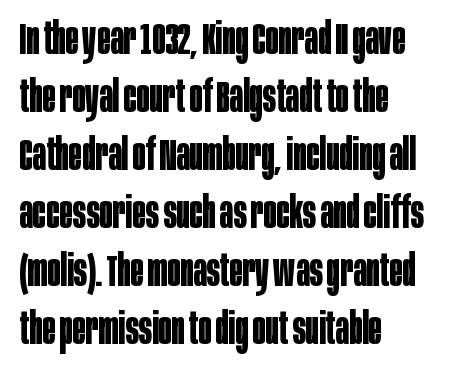
A classic flush-left, rag-right setting is used for this passage. Italic? Not at all — the glyphs are vertical. Nobody touched the tracking dial on this one. Each letter's strokes conclude bluntly, with no projecting serifs. Reading down the column, the eye jumps a familiar distance to each next line.
